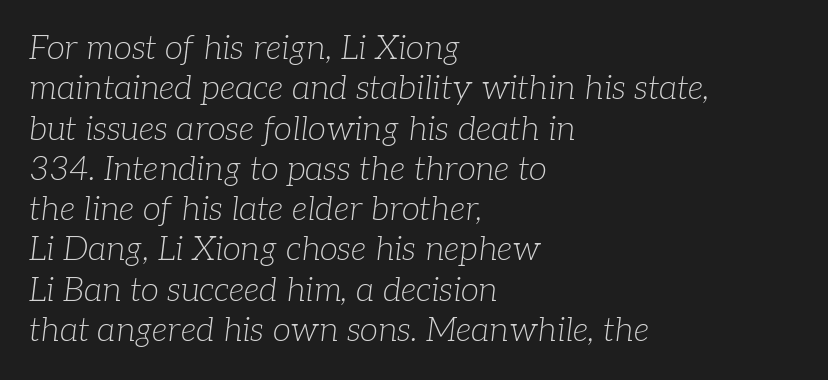
Q: Is the text bold? A: No.
Q: Is the text italic (slanted)? A: Yes, it leans right by about 7 degrees.
Q: Is the typeface a serif or a sans-serif typeface? A: Serif.
Q: Is the text underlined? A: No.
Q: How is the paragraph aligned? A: Left-aligned.
Q: Is the spacing between letters normal or unusually wide? A: Normal.
Q: Width (condensed, normal, or wide)? A: Normal.
Q: Stroke contrast? A: Low.
Q: x-height? A: Medium.
Q: Monospaced? A: No.
